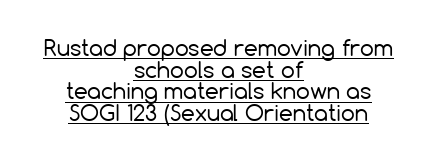
Q: Is the text bold? A: No.
Q: Is the text italic (slanted)? A: No, it is upright.
Q: Is the text underlined? A: Yes.
Q: How is the paragraph aligned? A: Centered.
Q: Is the spacing between letters normal or unusually wide? A: Normal.
Q: Is the spacing between lines tight, normal or loose? A: Tight.
